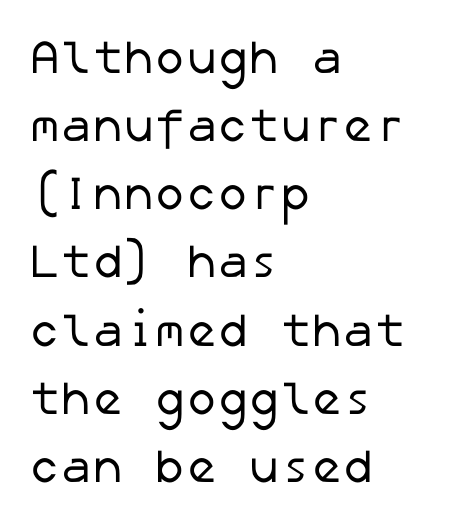
Is the block centered? No — it sits flush against the left margin. Serifs: no, the terminals of the letterforms are clean. Type without underlining. Vertical spacing — default.
